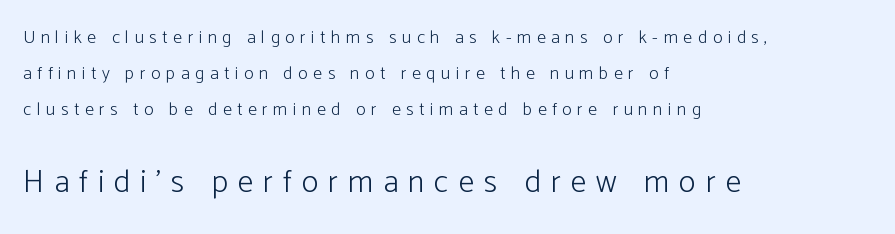
{"serif": "no", "italic": "no", "bold": "no", "weight": "light", "width": "normal", "stroke_contrast": "low", "x_height": "medium", "monospaced": "no", "underline": "no", "align": "left", "line_spacing": "loose", "line_spacing_ratio": 1.99, "letter_spacing": "wide", "letter_spacing_em": 0.31, "larger_block": "second", "size_ratio": 1.78, "glyph_px": 32}
